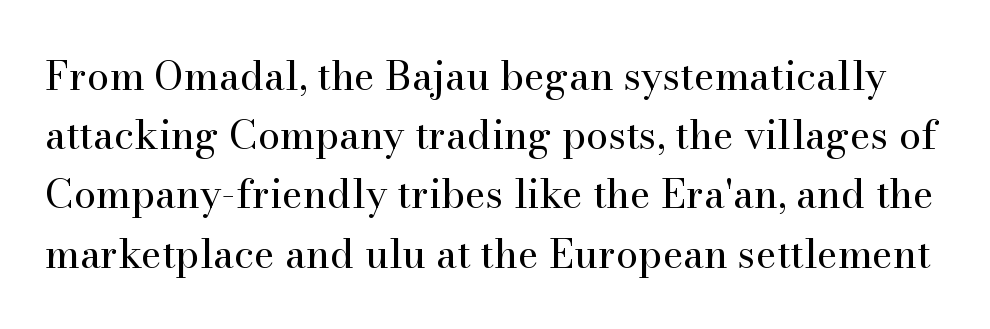
{"serif": "yes", "italic": "no", "bold": "no", "weight": "regular", "width": "normal", "stroke_contrast": "high", "x_height": "small", "monospaced": "no", "underline": "no", "line_spacing": "normal", "line_spacing_ratio": 1.48, "letter_spacing": "normal", "letter_spacing_em": 0.0, "glyph_px": 40}
